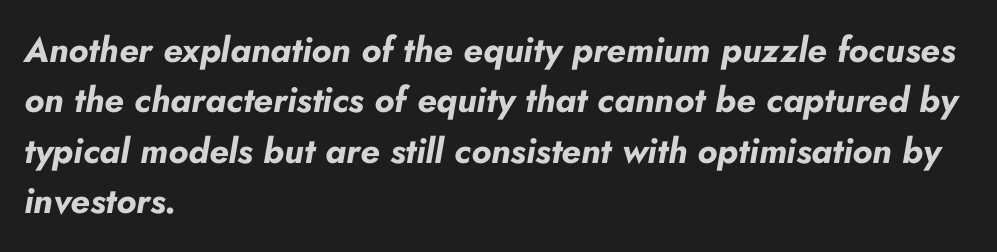
The image shows 35 px bold type, italic (leaning right); set left-aligned, normal line spacing (1.44x), normal letter spacing, not underlined; low stroke contrast and a small x-height.
